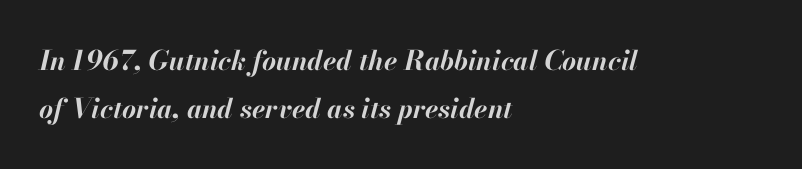
Q: Is the text bold? A: Yes.
Q: Is the text italic (slanted)? A: Yes, it leans right by about 13 degrees.
Q: Is the text underlined? A: No.
Q: How is the paragraph aligned? A: Left-aligned.
Q: Is the spacing between letters normal or unusually wide? A: Normal.
